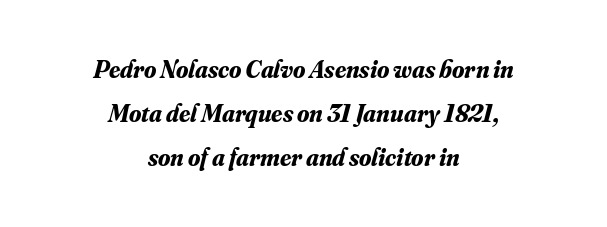
{"italic": "yes", "lean": "right", "slant_degrees": 16, "bold": "yes", "underline": "no", "align": "center", "line_spacing_ratio": 1.77, "letter_spacing": "normal", "letter_spacing_em": 0.0, "glyph_px": 25}
